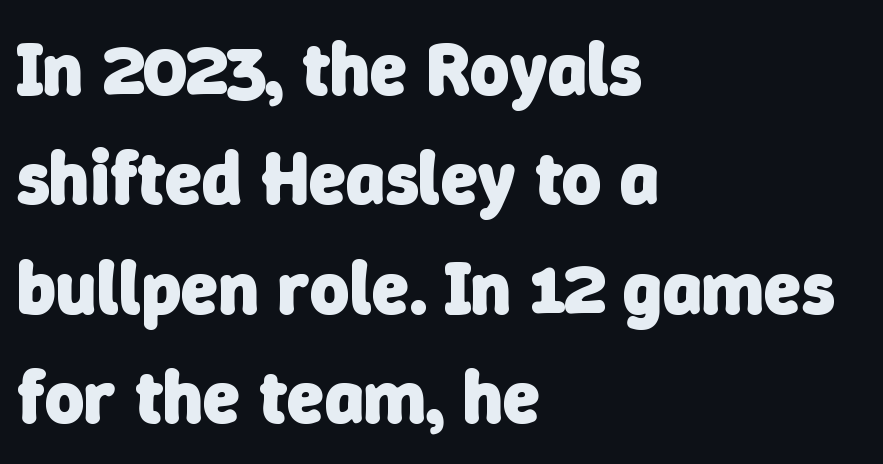
Successive baselines arrive at the customary interval. The passage shown is typed in a proportional face where columns would drift. The strokes are fattened all the way to bold. Glance below the letters and you will spot only blank space. The paragraph has a hard left edge and a soft right edge. Between one letter and the next there's only the usual sliver of space.
